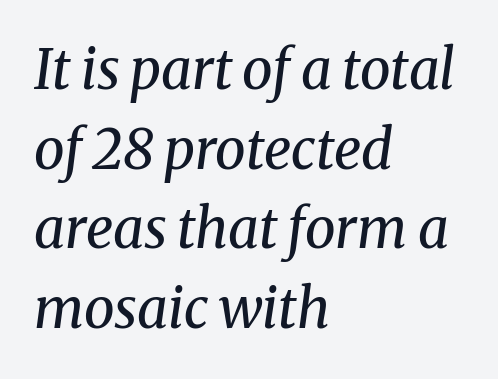
The image shows 55 px regular-weight serif type, italic (leaning right); set left-aligned, normal line spacing (1.45x), normal letter spacing, not underlined; medium stroke contrast and a medium x-height.
